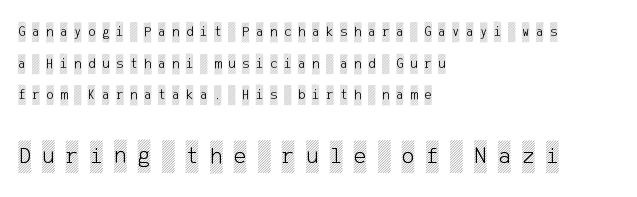
Q: Is the text italic (slanted)? A: No, it is upright.
Q: Is the text underlined? A: No.
Q: How is the paragraph aligned? A: Left-aligned.
Q: Is the spacing between letters normal or unusually wide? A: Unusually wide.
Q: Is the spacing between lines tight, normal or loose? A: Loose.
Q: Which block of text is set in a larger size, the first (top) or the second (bottom)? A: The second (bottom) one.
